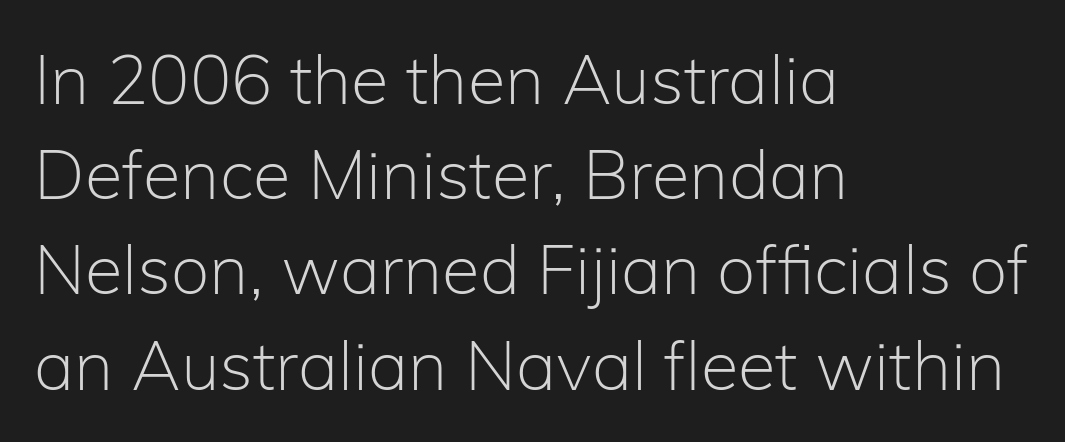
Q: Is the text bold? A: No.
Q: Is the text italic (slanted)? A: No, it is upright.
Q: Is the typeface a serif or a sans-serif typeface? A: Sans-serif.
Q: Is the text underlined? A: No.
Q: How is the paragraph aligned? A: Left-aligned.
Q: Is the spacing between letters normal or unusually wide? A: Normal.
Q: Is the spacing between lines tight, normal or loose? A: Normal.
Q: Width (condensed, normal, or wide)? A: Normal.
Q: Stroke contrast? A: Low.
Q: x-height? A: Medium.
Q: Monospaced? A: No.
